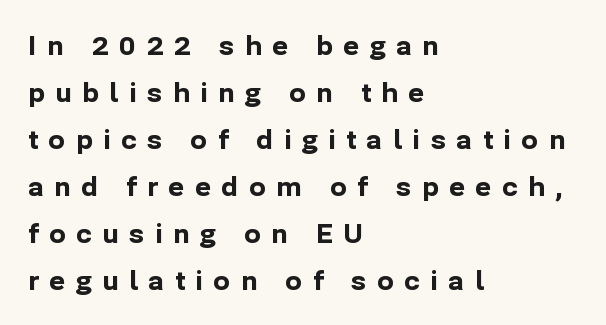
Nope, not italic — everything's standing straight. This rendering widens character spacing well past its baseline value. Heft: maximum for text — a bold. This rendering features lettering with no underline.
